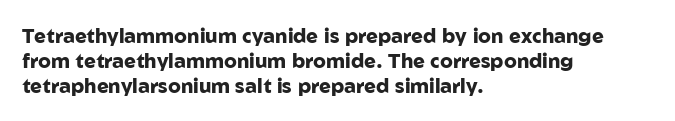
The image shows 20 px bold type, upright; set left-aligned, normal line spacing (1.26x), normal letter spacing, not underlined.
